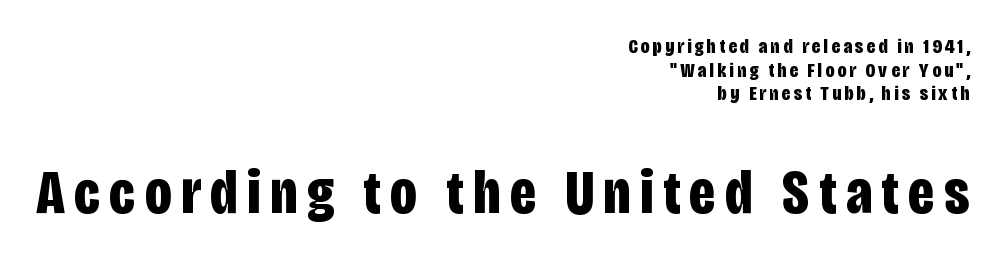
Q: Is the text bold? A: Yes.
Q: Is the text italic (slanted)? A: No, it is upright.
Q: Is the typeface a serif or a sans-serif typeface? A: Sans-serif.
Q: Is the text underlined? A: No.
Q: How is the paragraph aligned? A: Right-aligned.
Q: Is the spacing between lines tight, normal or loose? A: Tight.
Q: Which block of text is set in a larger size, the first (top) or the second (bottom)? A: The second (bottom) one.
Q: Width (condensed, normal, or wide)? A: Condensed.
Q: Stroke contrast? A: Low.
Q: x-height? A: Large.
Q: Monospaced? A: No.
